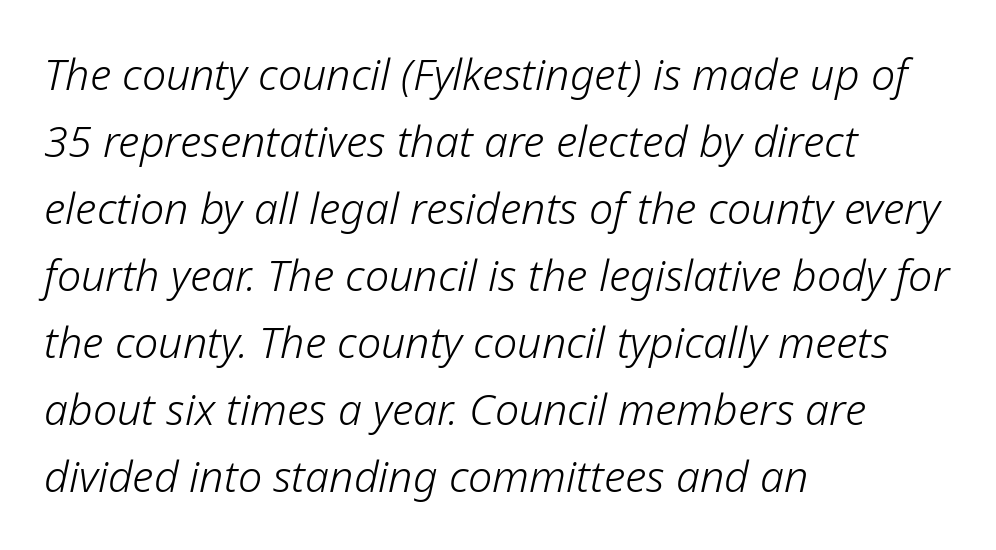
{"italic": "yes", "lean": "right", "slant_degrees": 12, "bold": "no", "weight": "light", "width": "normal", "stroke_contrast": "low", "x_height": "medium", "monospaced": "no", "underline": "no", "align": "left", "line_spacing": "normal", "line_spacing_ratio": 1.56, "letter_spacing": "normal", "letter_spacing_em": 0.0, "glyph_px": 43}
